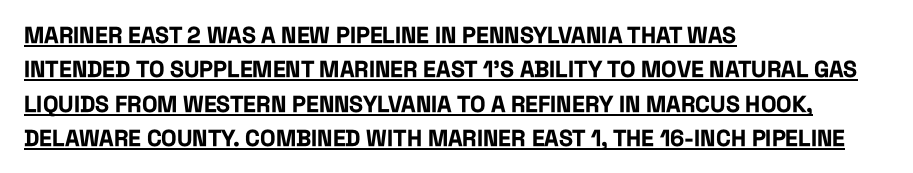
Q: Is the text bold? A: Yes.
Q: Is the text italic (slanted)? A: No, it is upright.
Q: Is the text underlined? A: Yes.
Q: How is the paragraph aligned? A: Left-aligned.
Q: Is the spacing between letters normal or unusually wide? A: Normal.
Q: Is the spacing between lines tight, normal or loose? A: Normal.
